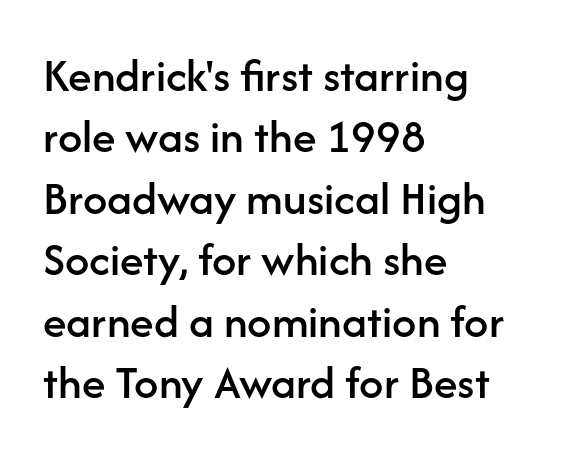
Q: Is the text italic (slanted)? A: No, it is upright.
Q: Is the typeface a serif or a sans-serif typeface? A: Sans-serif.
Q: Is the text underlined? A: No.
Q: How is the paragraph aligned? A: Left-aligned.
Q: Is the spacing between letters normal or unusually wide? A: Normal.
Q: Is the spacing between lines tight, normal or loose? A: Normal.
Q: Width (condensed, normal, or wide)? A: Normal.
Q: Stroke contrast? A: Low.
Q: x-height? A: Medium.
Q: Monospaced? A: No.
